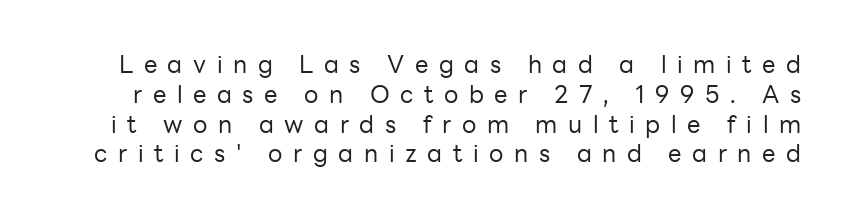
The image shows 24 px text type, upright; set line spacing 1.24x, unusually wide letter spacing (+0.44 em), not underlined.
